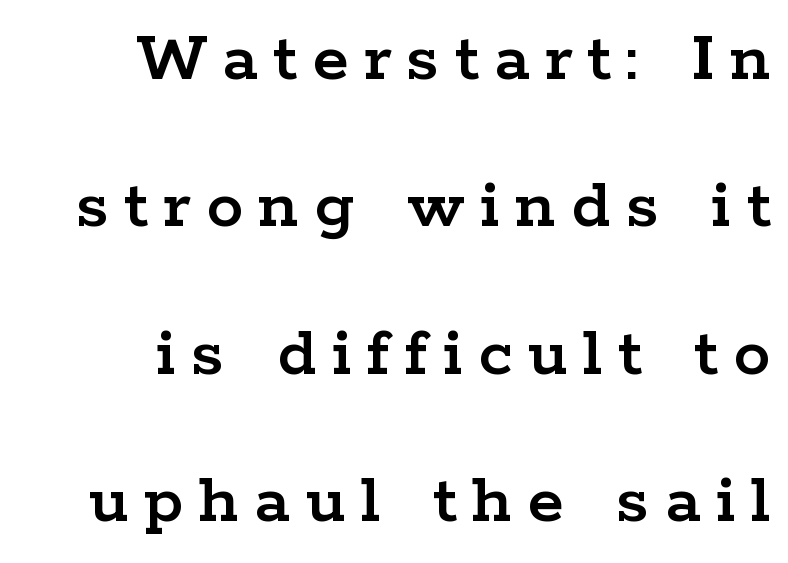
The image shows 74 px wide serif type, upright; set right-aligned, loose line spacing (1.99x), unusually wide letter spacing (+0.21 em), not underlined; low stroke contrast and a medium x-height.
